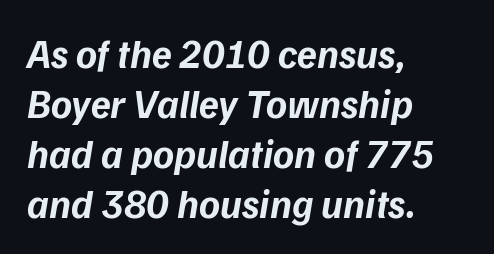
The image shows 40 px bold sans-serif type; set left-aligned, normal line spacing (1.25x), normal letter spacing, not underlined; low stroke contrast and a medium x-height.
